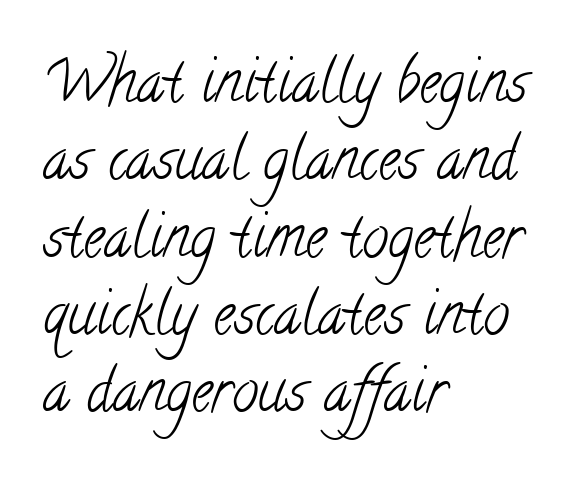
{"bold": "no", "weight": "light", "width": "condensed", "stroke_contrast": "low", "x_height": "small", "monospaced": "no", "underline": "no", "align": "left", "line_spacing": "normal", "line_spacing_ratio": 1.31, "letter_spacing": "normal", "letter_spacing_em": 0.0, "glyph_px": 59}
